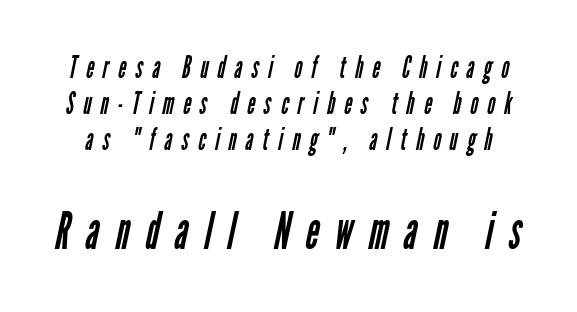
{"serif": "no", "bold": "no", "weight": "regular", "width": "condensed", "stroke_contrast": "low", "x_height": "medium", "monospaced": "no", "underline": "no", "line_spacing_ratio": 1.2, "letter_spacing": "wide", "letter_spacing_em": 0.31, "larger_block": "second", "size_ratio": 1.73, "glyph_px": 52}
